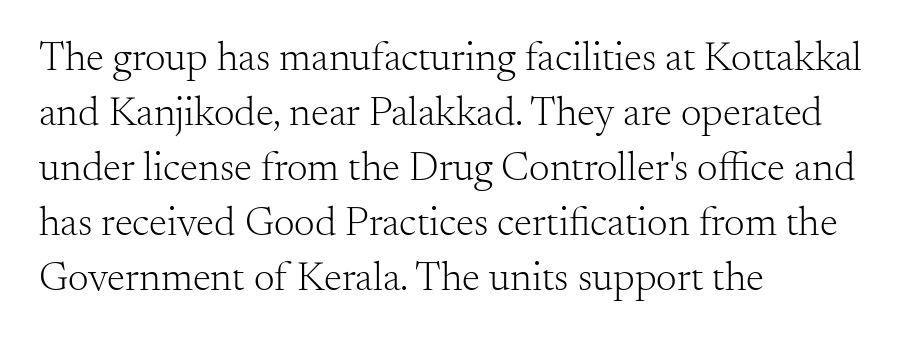
The image shows 41 px light serif type, upright; set left-aligned, normal line spacing (1.34x), normal letter spacing, not underlined; medium stroke contrast and a small x-height.
